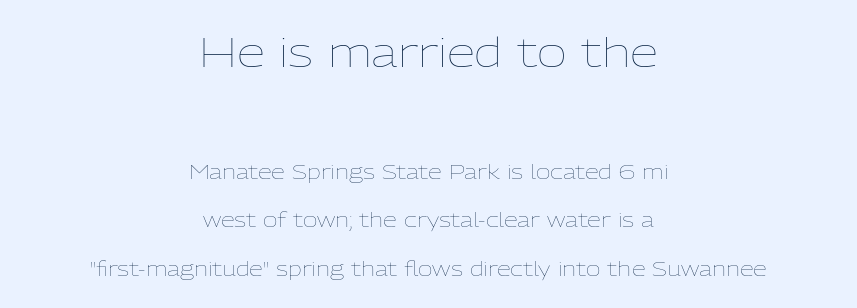
The string is rendered with underlining switched off. The emphasis by scale lands on block number one, above. Typeset on center — no edge is straight. The vertical gap from one line to the next is large. Each letter keeps its own natural width here, so spacing adapts to shape. This is roman type, the default non-slanted kind.
